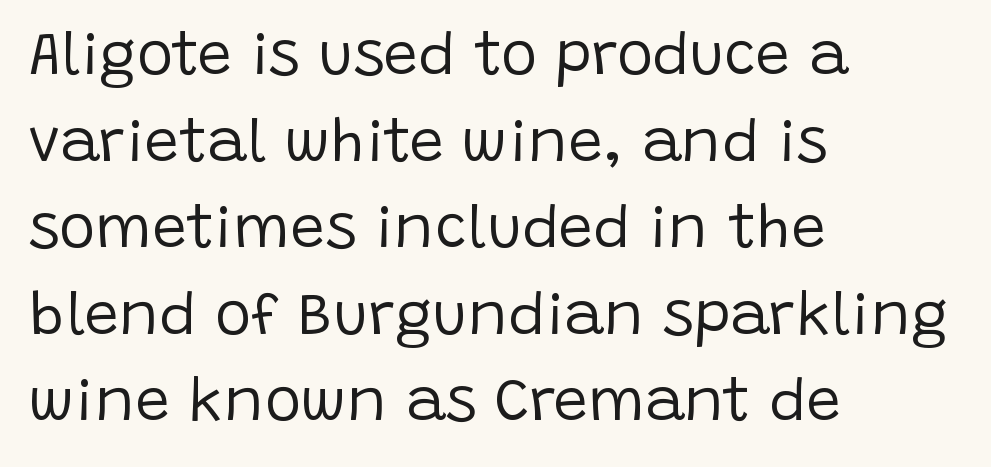
You can tell from the bare stems that sans-serif type was used. A normal amount of white space separates one row of letters from the next. Nobody drew a line under any word here. Between one letter and the next there's only the usual sliver of space. Typeset ragged right — the left edge is the straight one. Posture: vertical.
